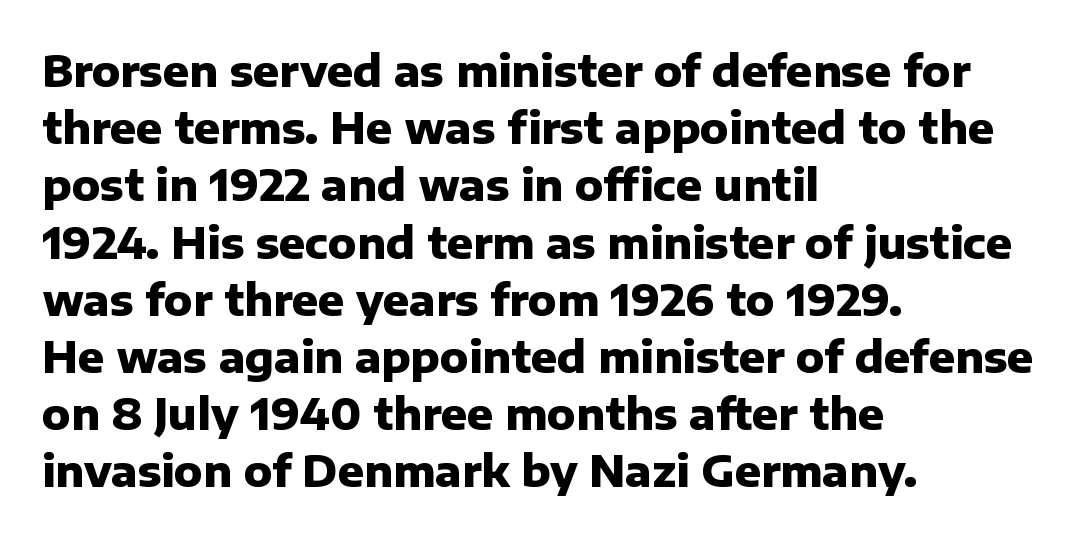
{"serif": "no", "italic": "no", "bold": "yes", "weight": "heavy", "width": "normal", "stroke_contrast": "low", "x_height": "medium", "monospaced": "no", "underline": "no", "align": "left", "line_spacing": "normal", "line_spacing_ratio": 1.33, "letter_spacing": "normal", "letter_spacing_em": 0.0, "glyph_px": 43}
